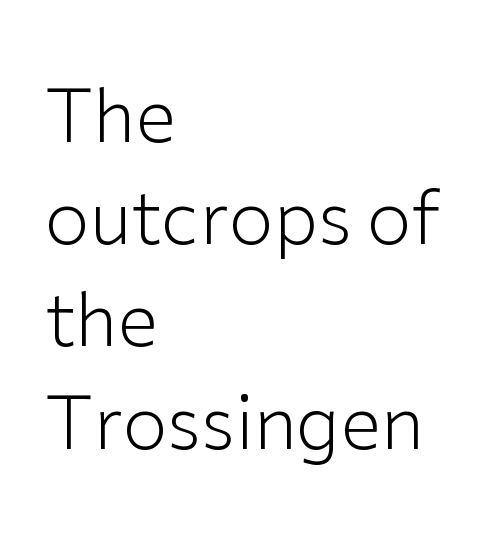
Horizontally, the lines are justified to the leading edge only. Character widths vary here, with narrow letters taking less room than wide ones. Unlike a traditional serif, this face leaves its strokes unadorned. Is the stroke heavy? The answer is a plain regular-or-lighter. How are the letters spaced? Ordinarily, with no added tracking.
